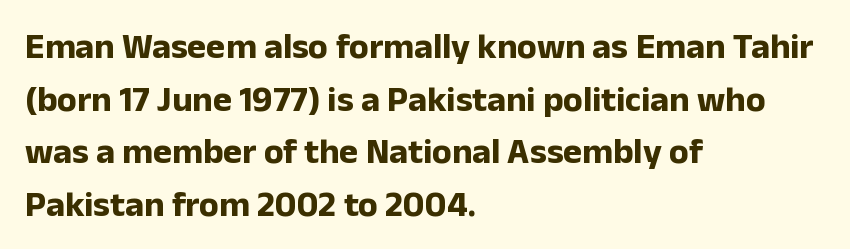
Q: Is the text bold? A: Yes.
Q: Is the text italic (slanted)? A: No, it is upright.
Q: Is the typeface a serif or a sans-serif typeface? A: Sans-serif.
Q: Is the text underlined? A: No.
Q: How is the paragraph aligned? A: Left-aligned.
Q: Is the spacing between letters normal or unusually wide? A: Normal.
Q: Is the spacing between lines tight, normal or loose? A: Normal.
Q: Width (condensed, normal, or wide)? A: Normal.
Q: Stroke contrast? A: Low.
Q: x-height? A: Medium.
Q: Monospaced? A: No.
